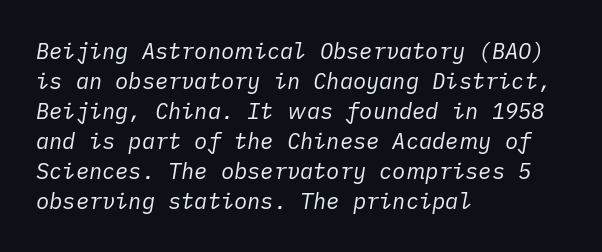
Q: Is the text bold? A: No.
Q: Is the text italic (slanted)? A: Yes, it leans right by about 10 degrees.
Q: Is the text underlined? A: No.
Q: How is the paragraph aligned? A: Left-aligned.
Q: Is the spacing between letters normal or unusually wide? A: Normal.
Q: Is the spacing between lines tight, normal or loose? A: Normal.
